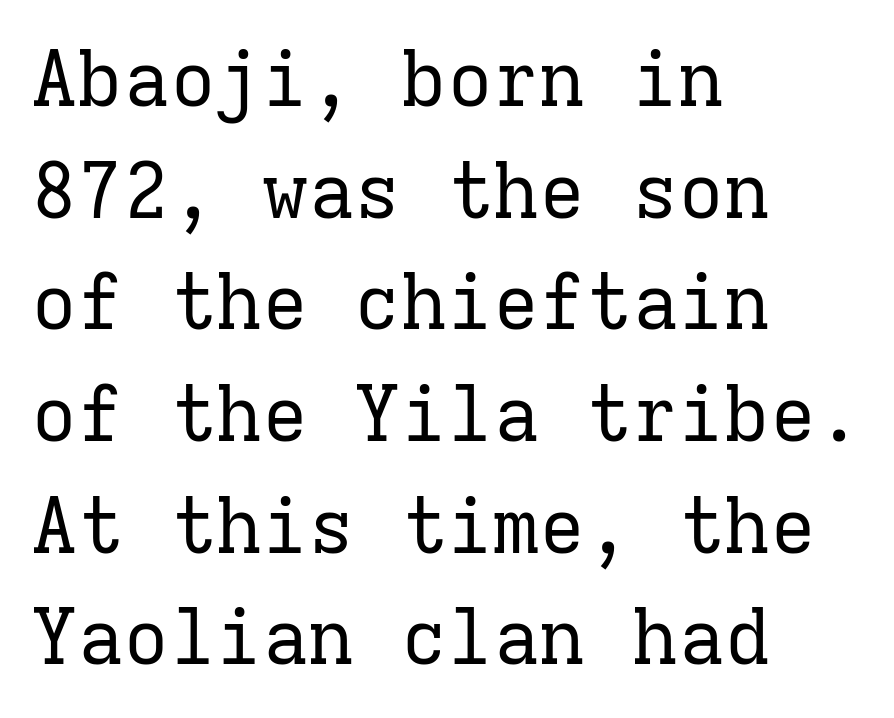
{"serif": "yes", "italic": "no", "bold": "no", "weight": "regular", "width": "normal", "stroke_contrast": "low", "x_height": "medium", "monospaced": "yes", "underline": "no", "align": "left", "line_spacing": "normal", "line_spacing_ratio": 1.45, "letter_spacing": "normal", "letter_spacing_em": 0.0, "glyph_px": 77}
